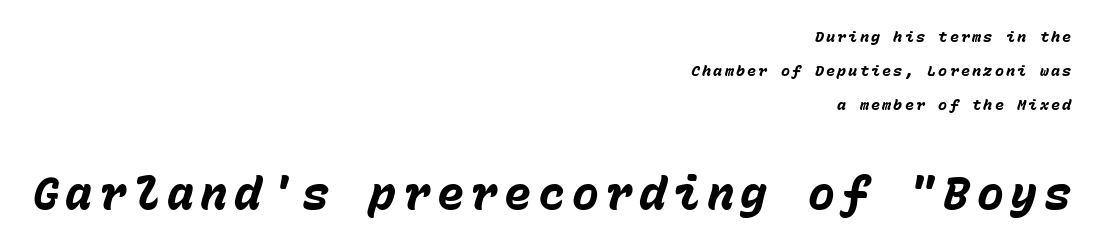
In CSS terms this would be text-align: right. Every character sits at an angle, as italics do. This is heavy type, rendered in bold. Fixed-width glyphs throughout — classic coding-font behaviour.
